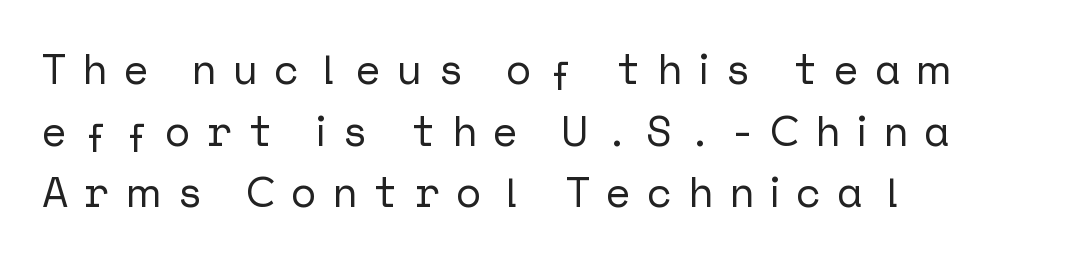
The image shows 42 px sans-serif type, upright; set left-aligned, normal line spacing (1.47x), unusually wide letter spacing (+0.39 em), not underlined; low stroke contrast and a medium x-height.
